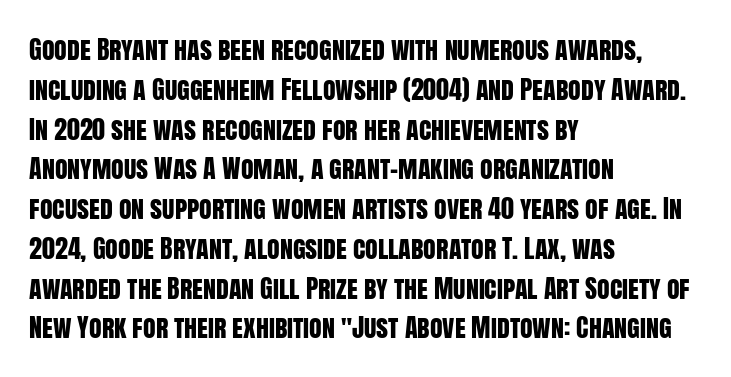
{"italic": "no", "underline": "no", "align": "left", "line_spacing": "normal", "line_spacing_ratio": 1.53, "letter_spacing": "normal", "letter_spacing_em": 0.0, "glyph_px": 26}
